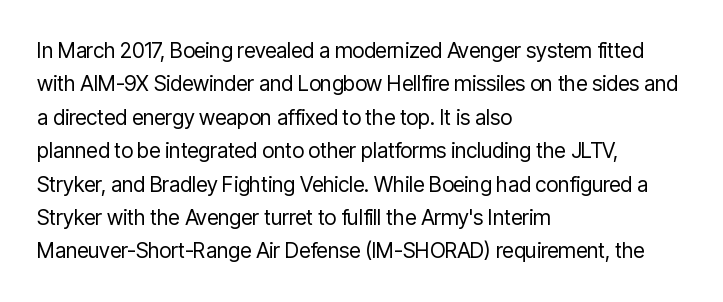
{"italic": "no", "bold": "no", "underline": "no", "align": "left", "line_spacing": "normal", "line_spacing_ratio": 1.59, "letter_spacing": "normal", "letter_spacing_em": 0.0, "glyph_px": 21}
